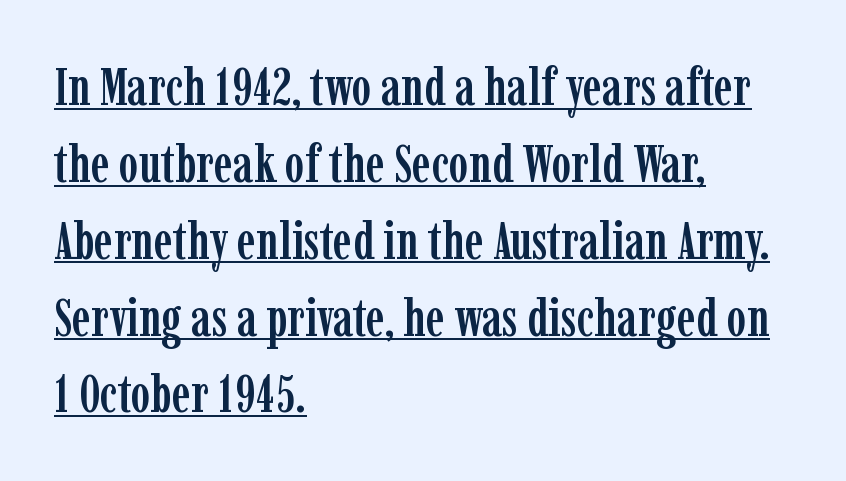
The image shows 53 px condensed serif type, upright; set left-aligned, normal line spacing (1.45x), normal letter spacing, underlined; low stroke contrast and a medium x-height.
